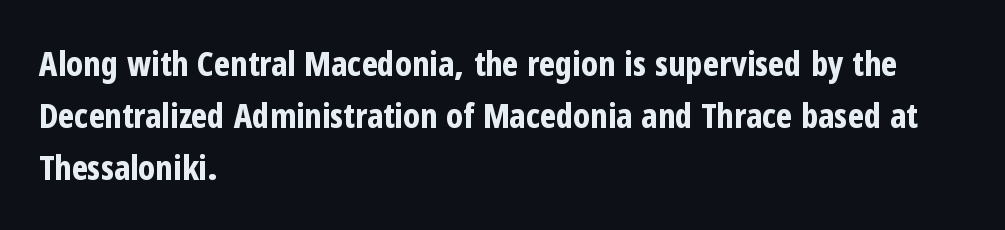
{"serif": "no", "italic": "no", "bold": "yes", "weight": "bold", "width": "condensed", "stroke_contrast": "low", "x_height": "medium", "monospaced": "no", "underline": "no", "align": "left", "line_spacing": "normal", "line_spacing_ratio": 1.53, "letter_spacing": "normal", "letter_spacing_em": 0.0, "glyph_px": 34}
